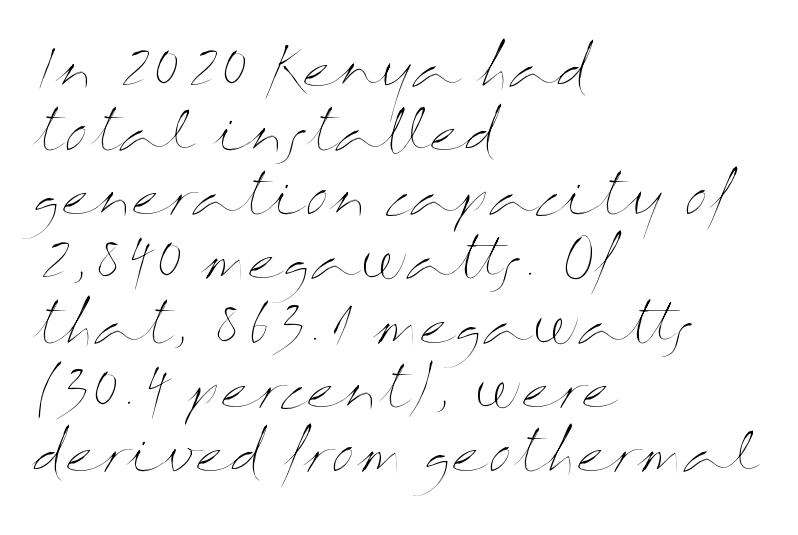
Decoration check: the copy has no underline. The rendering uses natural spacing where letterforms have individual widths. Compared with a centered layout, this one pins lines to the left instead. No letter is thick-stroked: the sample isn't bold. The letters sit at their default tracking, neither squeezed nor spread.
